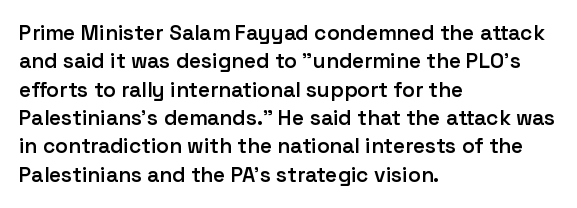
The lines are quadded left. Quick note: not italic, upright. Heft: intermediate — a semibold. Letter spacing: default. Each row of text sits above clean, open space.
